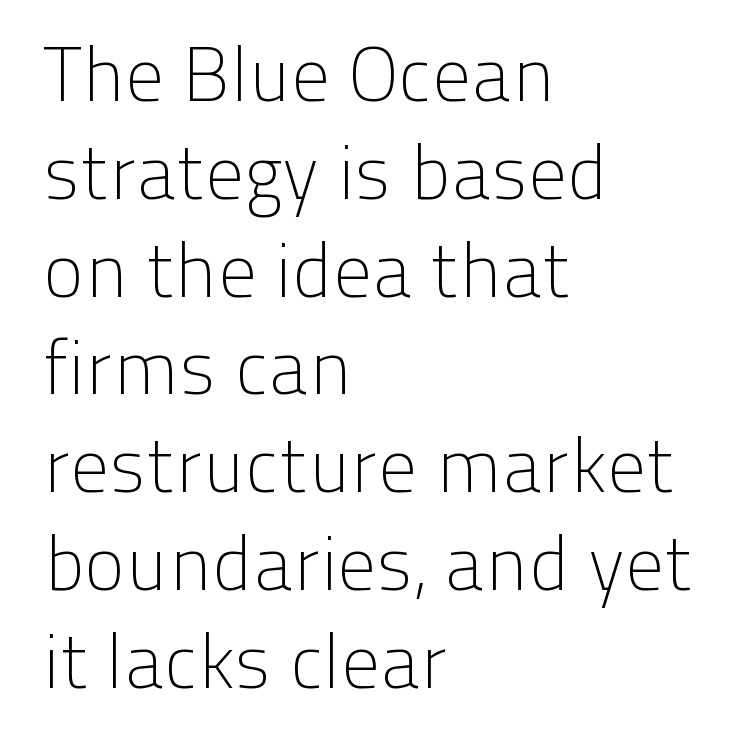
Q: Is the text bold? A: No.
Q: Is the text italic (slanted)? A: No, it is upright.
Q: Is the typeface a serif or a sans-serif typeface? A: Sans-serif.
Q: Is the text underlined? A: No.
Q: How is the paragraph aligned? A: Left-aligned.
Q: Is the spacing between letters normal or unusually wide? A: Normal.
Q: Is the spacing between lines tight, normal or loose? A: Normal.
Q: Width (condensed, normal, or wide)? A: Normal.
Q: Stroke contrast? A: Low.
Q: x-height? A: Medium.
Q: Monospaced? A: No.
